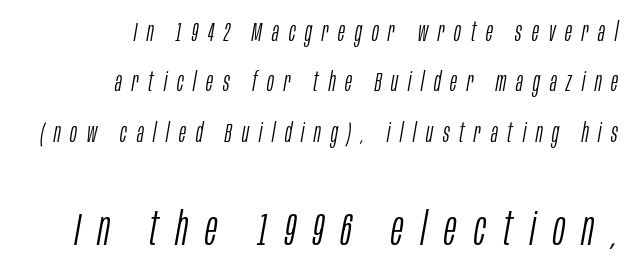
The image shows 46 px light, condensed type, italic (leaning right); set right-aligned, loose line spacing (1.94x), unusually wide letter spacing (+0.38 em), not underlined; the second (bottom) block is 1.77x larger; low stroke contrast and a large x-height.
